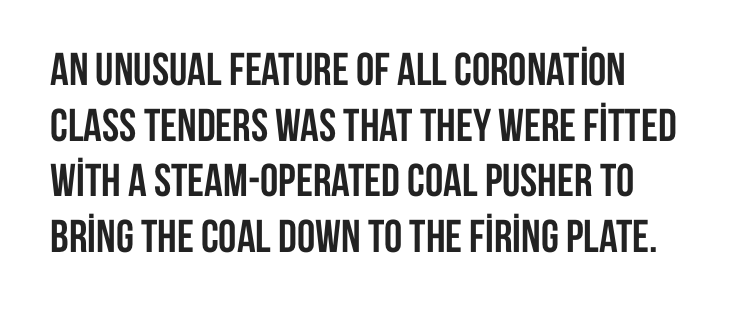
The letters are bold, with thick, heavy strokes. These lines are rendered in a variable-pitch font. Check where the strokes stop: nothing finishes them off — pure sans. This rendering features lettering with no underline.
